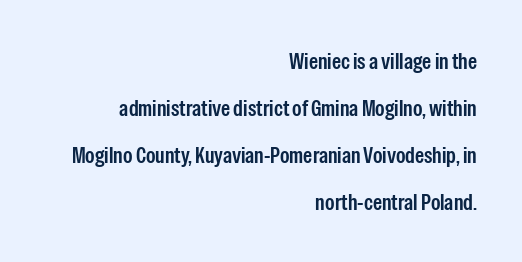
{"italic": "no", "underline": "no", "align": "right", "line_spacing": "loose", "line_spacing_ratio": 2.04, "letter_spacing": "normal", "letter_spacing_em": 0.0, "glyph_px": 23}
